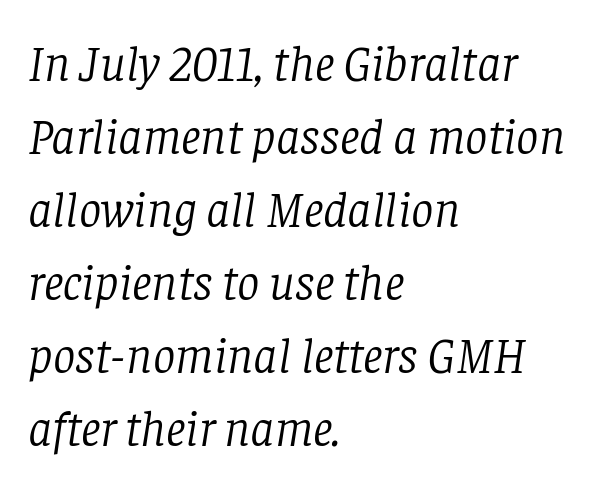
Q: Is the text bold? A: No.
Q: Is the text italic (slanted)? A: Yes, it leans right by about 8 degrees.
Q: Is the typeface a serif or a sans-serif typeface? A: Serif.
Q: Is the text underlined? A: No.
Q: How is the paragraph aligned? A: Left-aligned.
Q: Is the spacing between letters normal or unusually wide? A: Normal.
Q: Is the spacing between lines tight, normal or loose? A: Normal.
Q: Width (condensed, normal, or wide)? A: Normal.
Q: Stroke contrast? A: Low.
Q: x-height? A: Large.
Q: Monospaced? A: No.
